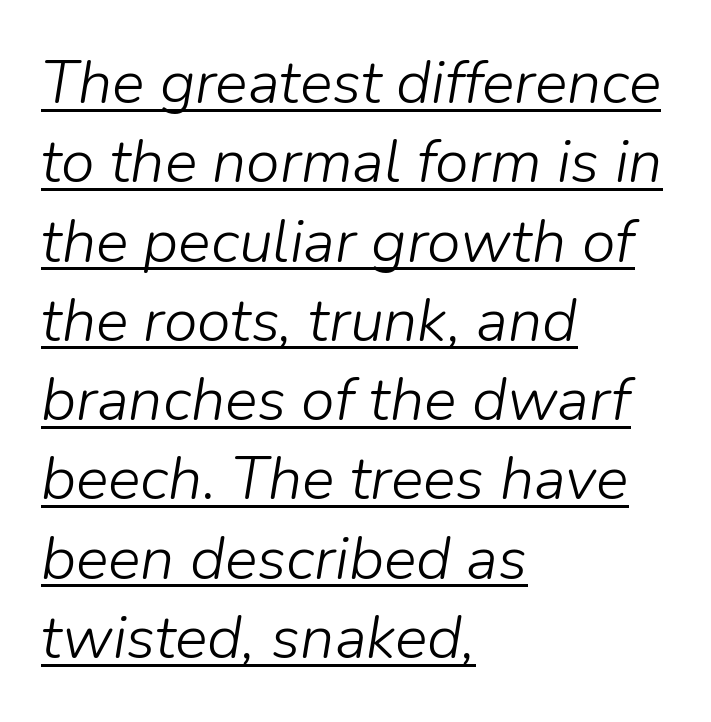
Q: Is the text bold? A: No.
Q: Is the text italic (slanted)? A: Yes, it leans right by about 9 degrees.
Q: Is the text underlined? A: Yes.
Q: How is the paragraph aligned? A: Left-aligned.
Q: Is the spacing between letters normal or unusually wide? A: Normal.
Q: Is the spacing between lines tight, normal or loose? A: Normal.
Q: Width (condensed, normal, or wide)? A: Normal.
Q: Stroke contrast? A: Low.
Q: x-height? A: Medium.
Q: Monospaced? A: No.
